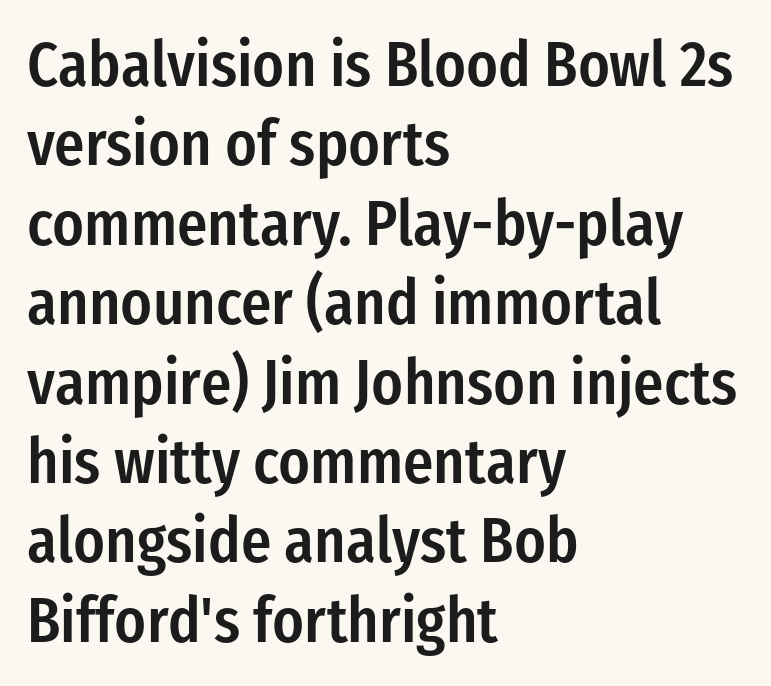
The image shows 63 px semibold, condensed sans-serif type, upright; set left-aligned, normal line spacing (1.26x), normal letter spacing, not underlined; low stroke contrast and a medium x-height.
